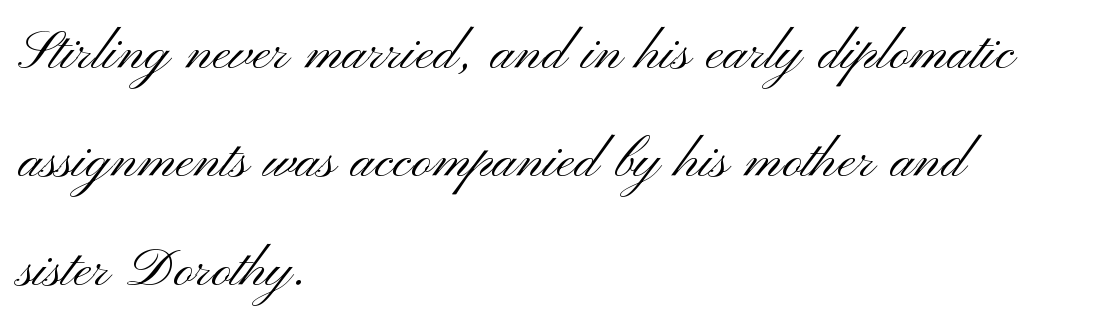
Q: Is the text bold? A: No.
Q: Is the text italic (slanted)? A: Yes.
Q: Is the typeface a serif or a sans-serif typeface? A: Sans-serif.
Q: Is the text underlined? A: No.
Q: How is the paragraph aligned? A: Left-aligned.
Q: Is the spacing between letters normal or unusually wide? A: Normal.
Q: Is the spacing between lines tight, normal or loose? A: Normal.
Q: Width (condensed, normal, or wide)? A: Wide.
Q: Stroke contrast? A: Medium.
Q: x-height? A: Small.
Q: Monospaced? A: No.
